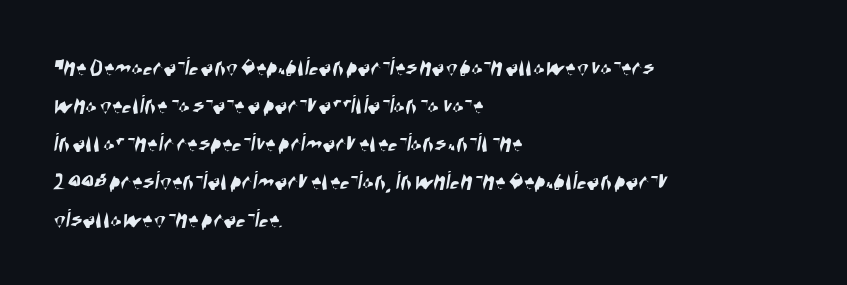
{"underline": "no", "align": "left", "line_spacing": "normal", "line_spacing_ratio": 1.41, "letter_spacing": "normal", "letter_spacing_em": 0.0, "glyph_px": 27}
